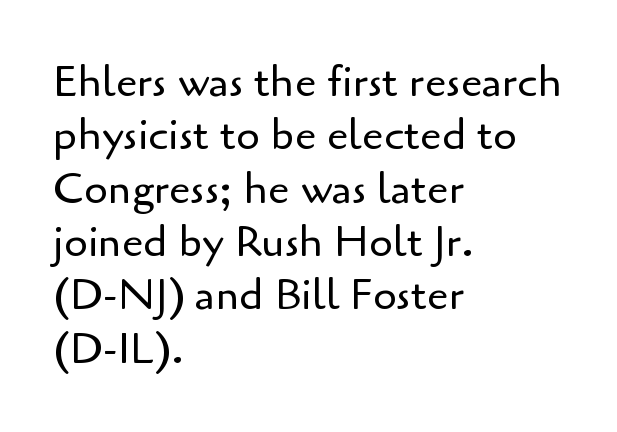
{"serif": "no", "italic": "no", "bold": "no", "weight": "regular", "width": "normal", "stroke_contrast": "low", "x_height": "small", "monospaced": "no", "underline": "no", "align": "left", "line_spacing_ratio": 1.24, "letter_spacing": "normal", "letter_spacing_em": 0.0, "glyph_px": 43}
